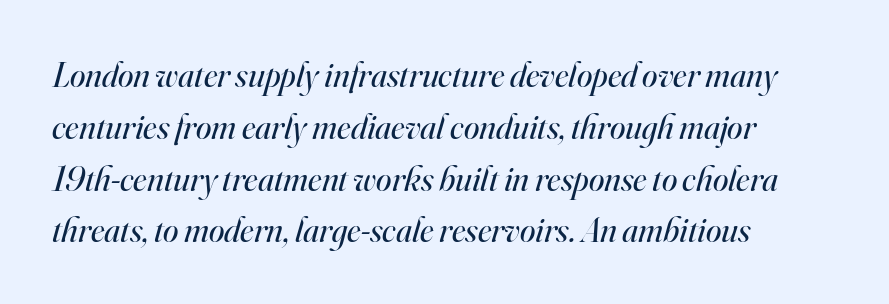
Stems here are at most as thick as an everyday book face. A typesetter would call this proportional, since set widths differ per character. I'd call this a serif setting — the letters wear small feet. Notice how the stems are inclined rather than vertical — that's the hallmark of italics.
